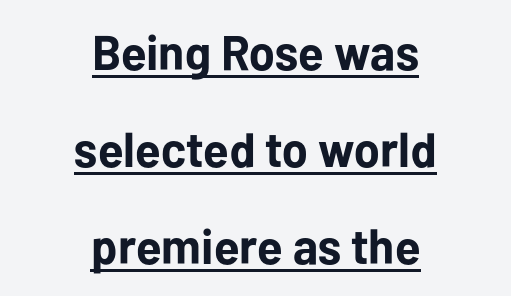
{"serif": "no", "italic": "no", "bold": "yes", "weight": "bold", "width": "normal", "stroke_contrast": "low", "x_height": "medium", "monospaced": "no", "underline": "yes", "align": "center", "line_spacing": "loose", "line_spacing_ratio": 1.98, "letter_spacing": "normal", "letter_spacing_em": 0.0, "glyph_px": 49}
